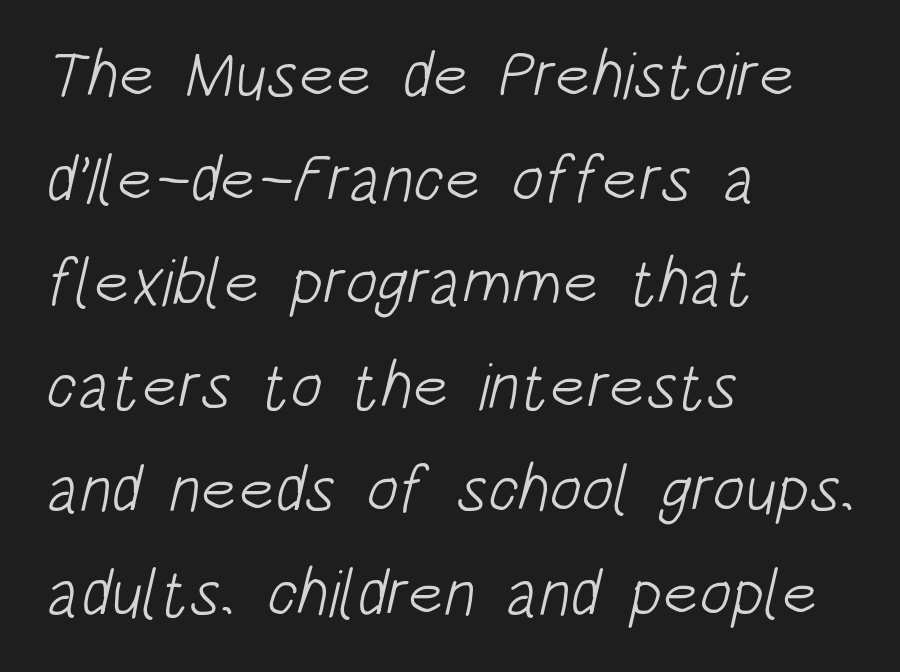
Q: Is the text bold? A: No.
Q: Is the typeface a serif or a sans-serif typeface? A: Sans-serif.
Q: Is the text underlined? A: No.
Q: How is the paragraph aligned? A: Left-aligned.
Q: Is the spacing between letters normal or unusually wide? A: Normal.
Q: Is the spacing between lines tight, normal or loose? A: Normal.
Q: Width (condensed, normal, or wide)? A: Condensed.
Q: Stroke contrast? A: Low.
Q: x-height? A: Large.
Q: Monospaced? A: No.
